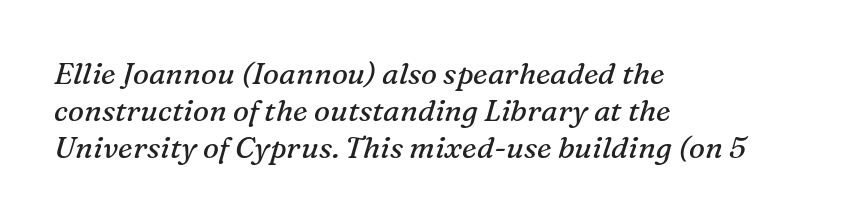
{"serif": "yes", "italic": "yes", "lean": "right", "slant_degrees": 16, "bold": "no", "weight": "regular", "width": "normal", "stroke_contrast": "medium", "x_height": "medium", "monospaced": "no", "underline": "no", "align": "left", "line_spacing_ratio": 1.24, "letter_spacing": "normal", "letter_spacing_em": 0.0, "glyph_px": 30}
